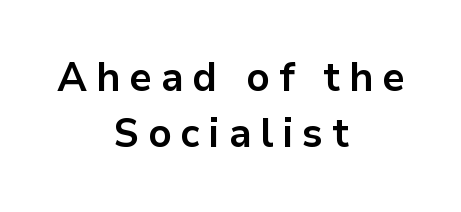
The image shows 41 px bold sans-serif type, upright; set centered, normal line spacing (1.37x), unusually wide letter spacing (+0.22 em), not underlined; low stroke contrast and a medium x-height.
